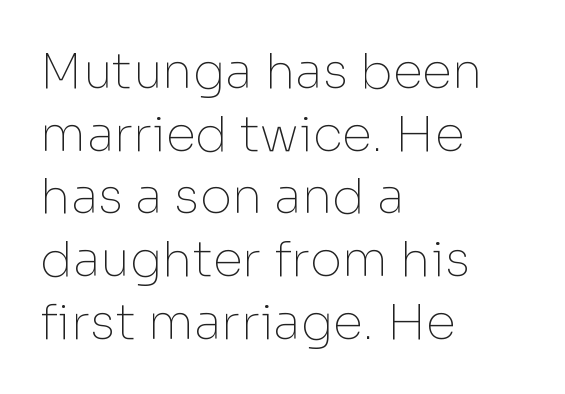
{"serif": "no", "italic": "no", "bold": "no", "weight": "thin", "width": "normal", "stroke_contrast": "low", "x_height": "medium", "monospaced": "no", "underline": "no", "align": "left", "line_spacing": "normal", "line_spacing_ratio": 1.28, "letter_spacing": "normal", "letter_spacing_em": 0.0, "glyph_px": 49}
